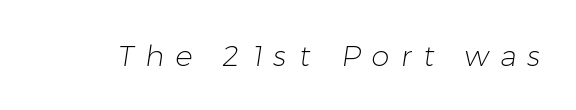
{"serif": "no", "bold": "no", "weight": "light", "width": "normal", "stroke_contrast": "low", "x_height": "medium", "monospaced": "no", "underline": "no", "letter_spacing": "wide", "letter_spacing_em": 0.4, "glyph_px": 29}
